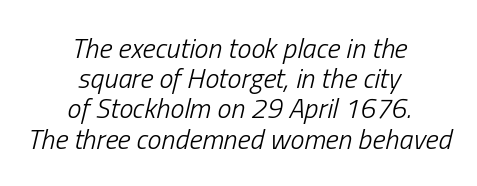
Posture: slanted. Do the characters align in a grid? No, the font is proportional. The lines in this sample share a center point and differ in where they start and stop. The typesetting does not lean heavy: it is not bold.
